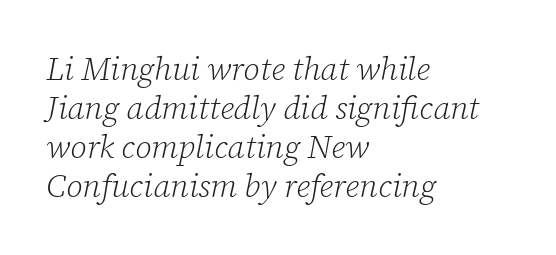
Q: Is the text bold? A: No.
Q: Is the text italic (slanted)? A: Yes, it leans right by about 12 degrees.
Q: Is the typeface a serif or a sans-serif typeface? A: Serif.
Q: Is the text underlined? A: No.
Q: How is the paragraph aligned? A: Left-aligned.
Q: Is the spacing between letters normal or unusually wide? A: Normal.
Q: Width (condensed, normal, or wide)? A: Normal.
Q: Stroke contrast? A: Low.
Q: x-height? A: Medium.
Q: Monospaced? A: No.
